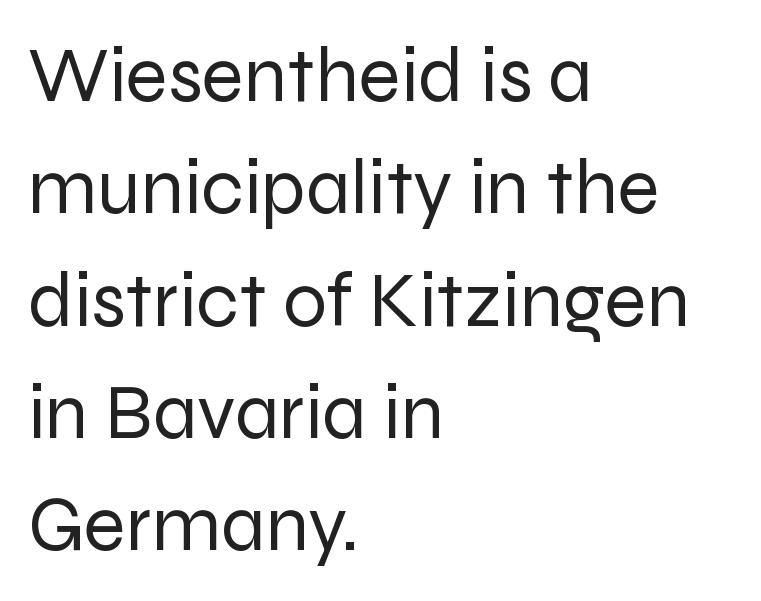
No feet cap the strokes, marking this as sans-serif type. Nobody touched the tracking dial on this one. The rag falls on the right side of this text block. Is this a fixed-width face? No — the glyphs have proportional, varying widths.
